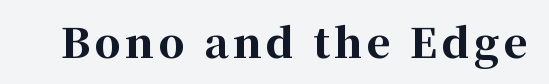
The image shows 41 px bold serif type, upright; set not underlined; high stroke contrast and a medium x-height.
